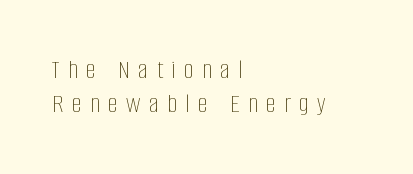
Q: Is the text bold? A: No.
Q: Is the text italic (slanted)? A: No, it is upright.
Q: Is the text underlined? A: No.
Q: How is the paragraph aligned? A: Left-aligned.
Q: Is the spacing between letters normal or unusually wide? A: Unusually wide.
Q: Width (condensed, normal, or wide)? A: Condensed.
Q: Stroke contrast? A: Low.
Q: x-height? A: Large.
Q: Monospaced? A: No.
